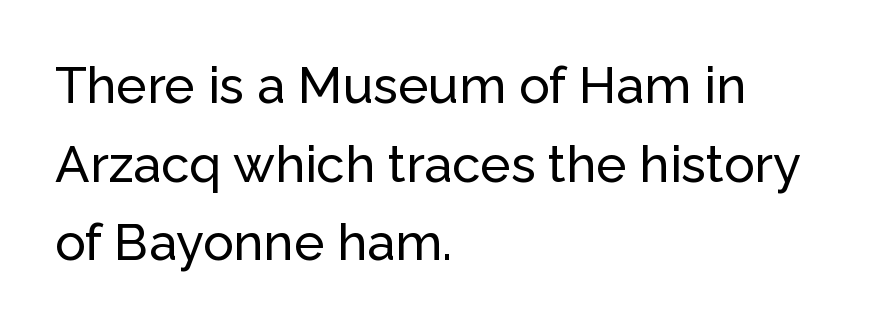
Q: Is the text italic (slanted)? A: No, it is upright.
Q: Is the typeface a serif or a sans-serif typeface? A: Sans-serif.
Q: Is the text underlined? A: No.
Q: How is the paragraph aligned? A: Left-aligned.
Q: Is the spacing between letters normal or unusually wide? A: Normal.
Q: Is the spacing between lines tight, normal or loose? A: Normal.
Q: Width (condensed, normal, or wide)? A: Normal.
Q: Stroke contrast? A: Low.
Q: x-height? A: Medium.
Q: Monospaced? A: No.
